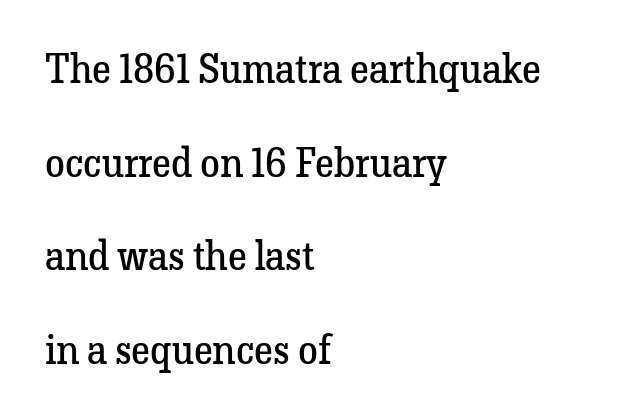
Q: Is the text bold? A: No.
Q: Is the text italic (slanted)? A: No, it is upright.
Q: Is the typeface a serif or a sans-serif typeface? A: Serif.
Q: Is the text underlined? A: No.
Q: How is the paragraph aligned? A: Left-aligned.
Q: Is the spacing between letters normal or unusually wide? A: Normal.
Q: Is the spacing between lines tight, normal or loose? A: Loose.
Q: Width (condensed, normal, or wide)? A: Normal.
Q: Stroke contrast? A: Low.
Q: x-height? A: Medium.
Q: Monospaced? A: No.
